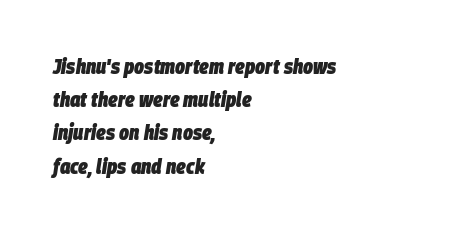
{"italic": "yes", "lean": "right", "slant_degrees": 9, "bold": "yes", "underline": "no", "align": "left", "line_spacing": "normal", "line_spacing_ratio": 1.58, "letter_spacing": "normal", "letter_spacing_em": 0.0, "glyph_px": 21}
